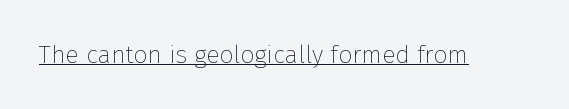
The letterforms sit at book weight or below. Posture: upright roman. Here the glyphs are tracked normally, forming tight word shapes. The words here are underlined.
